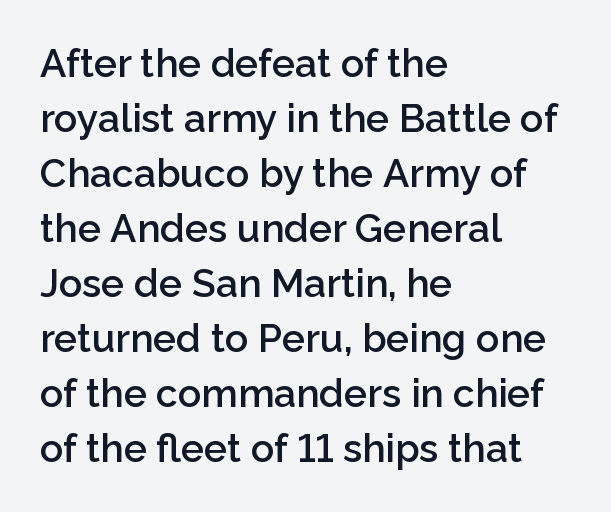
Q: Is the text bold? A: Semi-bold.
Q: Is the text italic (slanted)? A: No, it is upright.
Q: Is the typeface a serif or a sans-serif typeface? A: Sans-serif.
Q: Is the text underlined? A: No.
Q: How is the paragraph aligned? A: Left-aligned.
Q: Is the spacing between letters normal or unusually wide? A: Normal.
Q: Is the spacing between lines tight, normal or loose? A: Normal.
Q: Width (condensed, normal, or wide)? A: Normal.
Q: Stroke contrast? A: Low.
Q: x-height? A: Medium.
Q: Monospaced? A: No.
